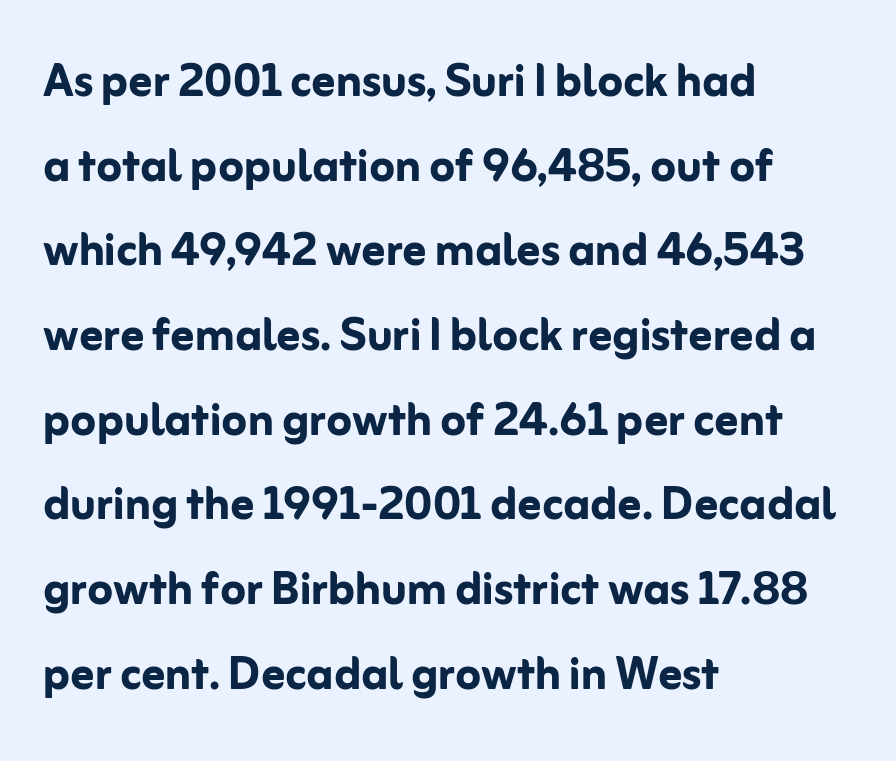
Is the type bold? Yes — the strokes are clearly thick and heavy. To sum up the face: it is a sans, with no serifs. Proportional: the letters do not fall into vertical columns. A typesetter would mark this as roman, not italic.
